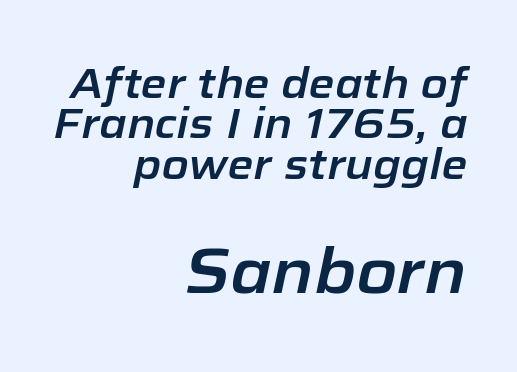
Q: Is the text italic (slanted)? A: Yes, it leans right by about 12 degrees.
Q: Is the text underlined? A: No.
Q: How is the paragraph aligned? A: Right-aligned.
Q: Is the spacing between letters normal or unusually wide? A: Normal.
Q: Is the spacing between lines tight, normal or loose? A: Tight.
Q: Which block of text is set in a larger size, the first (top) or the second (bottom)? A: The second (bottom) one.
Q: Width (condensed, normal, or wide)? A: Normal.
Q: Stroke contrast? A: Low.
Q: x-height? A: Medium.
Q: Monospaced? A: No.
